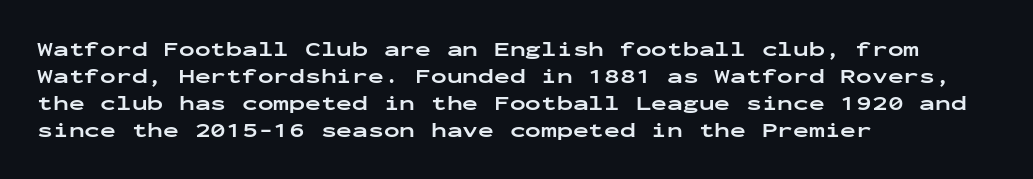
{"italic": "no", "bold": "yes", "underline": "no", "align": "left", "line_spacing": "normal", "line_spacing_ratio": 1.29, "letter_spacing": "normal", "letter_spacing_em": 0.0, "glyph_px": 21}
